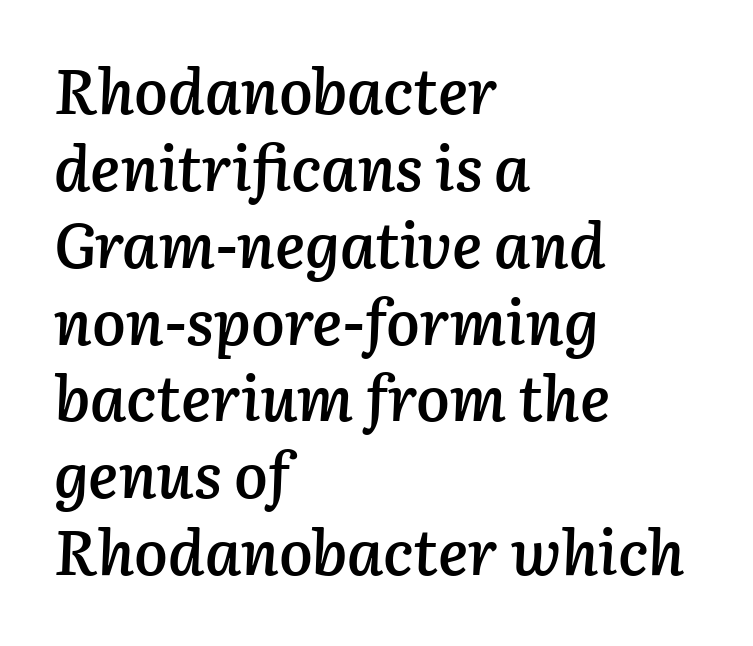
The image shows 63 px semibold type, italic (leaning right); set left-aligned, line spacing 1.22x, normal letter spacing, not underlined; low stroke contrast and a medium x-height.
